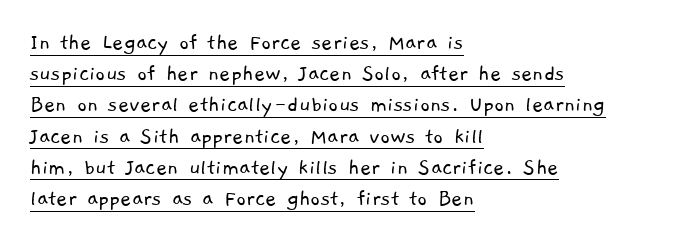
Q: Is the text bold? A: No.
Q: Is the text underlined? A: Yes.
Q: How is the paragraph aligned? A: Left-aligned.
Q: Is the spacing between letters normal or unusually wide? A: Normal.
Q: Is the spacing between lines tight, normal or loose? A: Normal.
